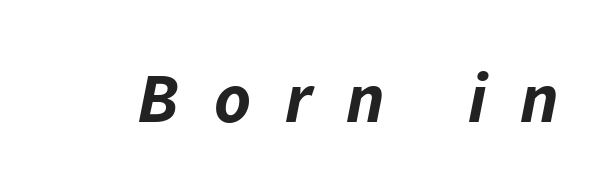
{"italic": "yes", "lean": "right", "slant_degrees": 11, "bold": "yes", "weight": "bold", "width": "normal", "stroke_contrast": "low", "x_height": "medium", "monospaced": "no", "underline": "no", "letter_spacing": "wide", "letter_spacing_em": 0.49, "glyph_px": 70}
